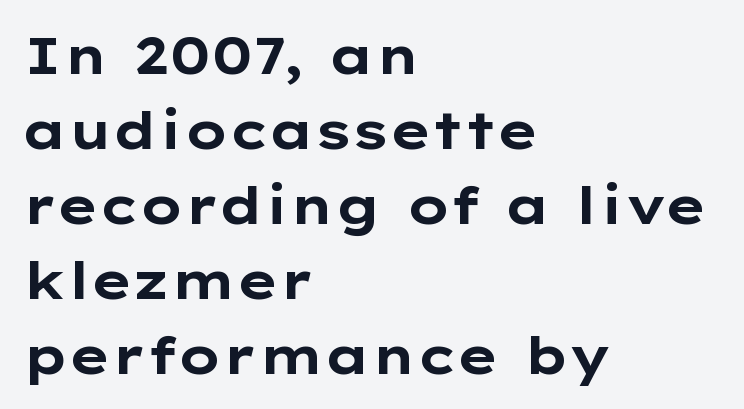
The image shows 52 px bold, wide sans-serif type, upright; set left-aligned, normal line spacing (1.44x), normal letter spacing, not underlined; low stroke contrast and a medium x-height.
